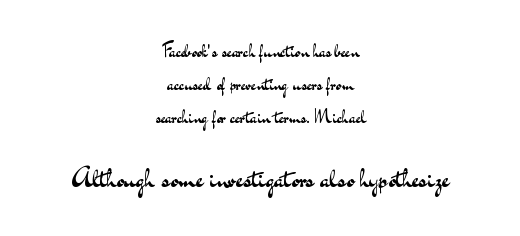
Q: Is the text bold? A: No.
Q: Is the text italic (slanted)? A: Yes.
Q: Is the typeface a serif or a sans-serif typeface? A: Sans-serif.
Q: Is the text underlined? A: No.
Q: How is the paragraph aligned? A: Centered.
Q: Is the spacing between letters normal or unusually wide? A: Normal.
Q: Which block of text is set in a larger size, the first (top) or the second (bottom)? A: The second (bottom) one.
Q: Width (condensed, normal, or wide)? A: Wide.
Q: Stroke contrast? A: Medium.
Q: x-height? A: Small.
Q: Monospaced? A: No.
